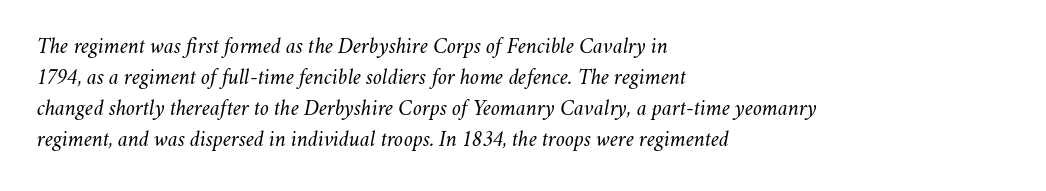
Q: Is the text bold? A: No.
Q: Is the text italic (slanted)? A: Yes, it leans right by about 11 degrees.
Q: Is the text underlined? A: No.
Q: How is the paragraph aligned? A: Left-aligned.
Q: Is the spacing between letters normal or unusually wide? A: Normal.
Q: Is the spacing between lines tight, normal or loose? A: Normal.
